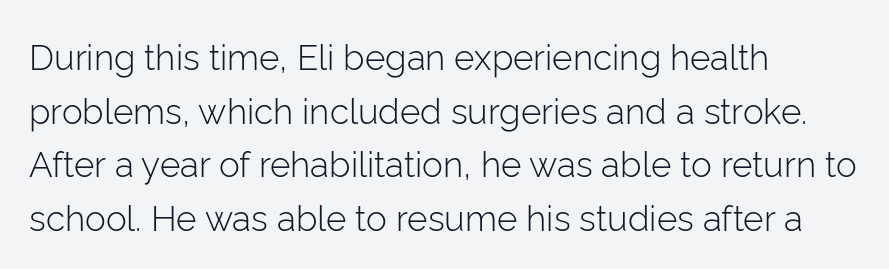
Note the varied advance widths — an 'i' is clearly narrower than an 'm'. This is sans-serif lettering, the kind often seen on screens and signage. A typesetter would call this zero additional tracking. Every row of glyphs begins at an identical x-position on the left. Anything drawn beneath the words? Only blank space. The font is comparable to plain body text, perhaps lighter.
